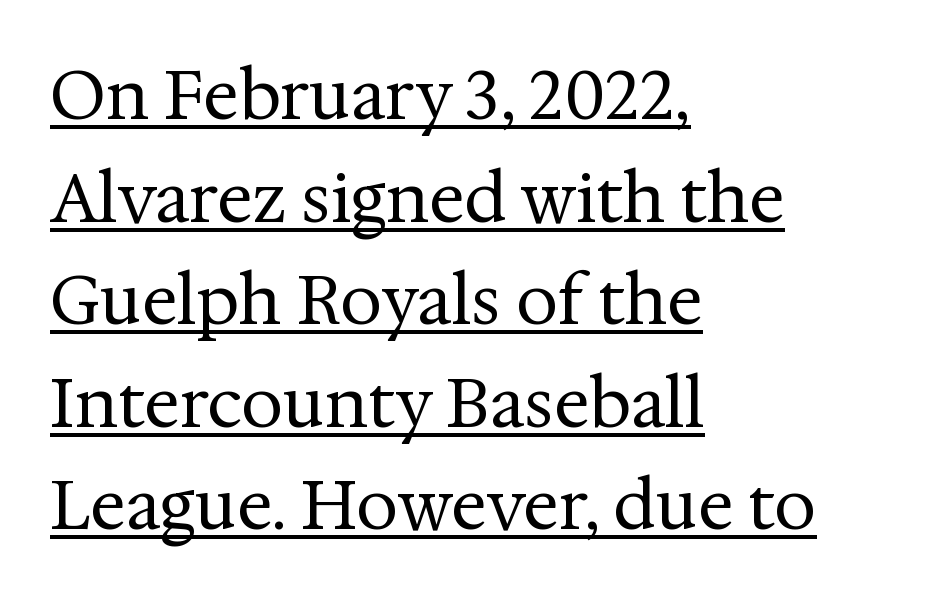
{"serif": "yes", "italic": "no", "bold": "no", "weight": "regular", "width": "normal", "stroke_contrast": "medium", "x_height": "medium", "monospaced": "no", "underline": "yes", "align": "left", "line_spacing": "normal", "line_spacing_ratio": 1.53, "letter_spacing": "normal", "letter_spacing_em": 0.0, "glyph_px": 67}
